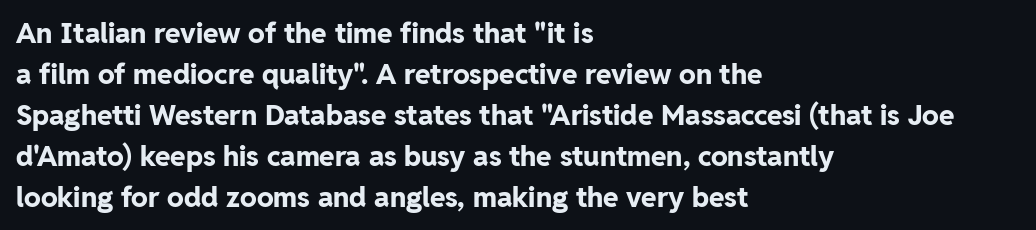
The image shows 28 px bold sans-serif type, upright; set left-aligned, normal line spacing (1.46x), normal letter spacing, not underlined; low stroke contrast and a medium x-height.
